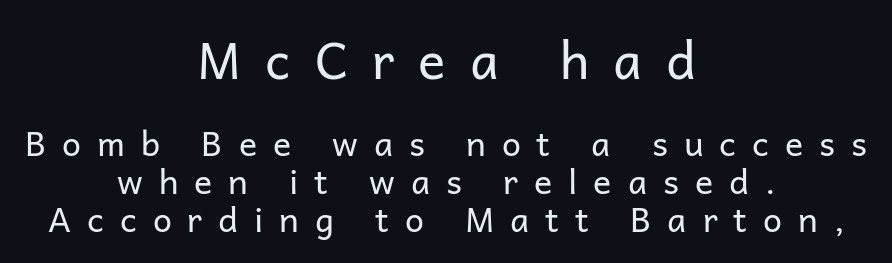
The image shows 51 px regular-weight sans-serif type, upright; set centered, tight line spacing (1.12x), unusually wide letter spacing (+0.47 em), not underlined; the first (top) block is 1.5x larger; low stroke contrast and a medium x-height.
